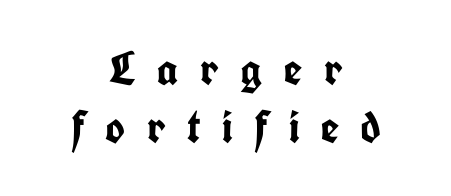
{"serif": "no", "italic": "no", "bold": "yes", "weight": "semibold", "width": "condensed", "stroke_contrast": "low", "x_height": "medium", "monospaced": "no", "underline": "no", "align": "center", "line_spacing_ratio": 1.24, "letter_spacing": "wide", "letter_spacing_em": 0.46, "glyph_px": 47}
